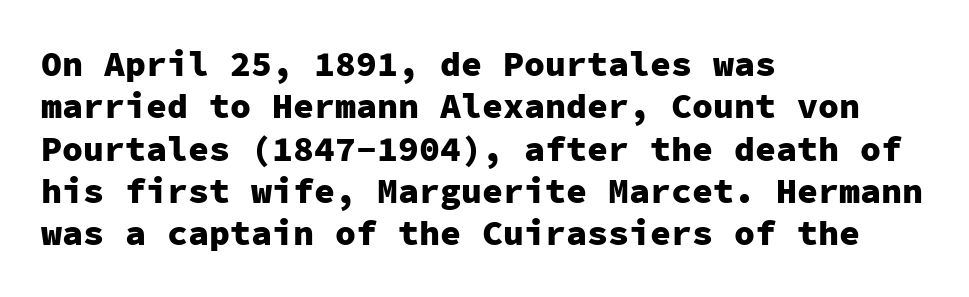
Posture: upright roman. These lines keep a tight, regular rhythm from letter to letter. Typographic density is high because the face is bold. Unmarked baselines from the first word to the last. Here the designer chose a console-style face with uniform glyph widths. The setting favours the left margin, as ordinary paragraphs usually do.
